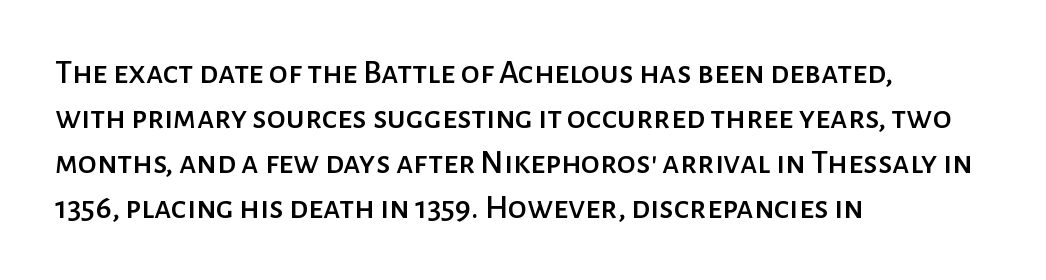
The image shows 34 px sans-serif type, upright; set left-aligned, normal line spacing (1.32x), normal letter spacing, not underlined; low stroke contrast and a medium x-height.
